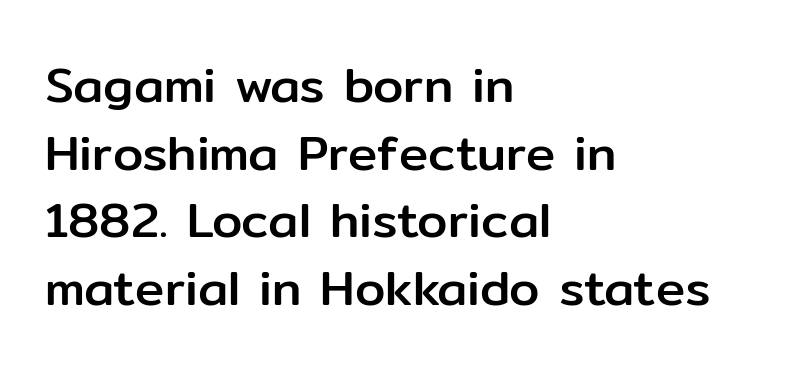
The image shows 49 px sans-serif type, upright; set left-aligned, normal line spacing (1.38x), normal letter spacing, not underlined; low stroke contrast and a medium x-height.
